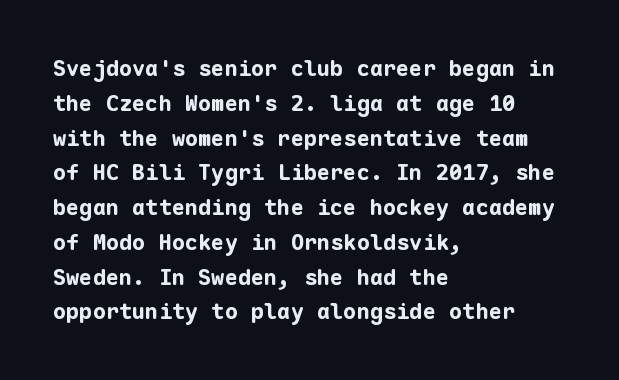
One-word summary of the alignment: left. Characters remain perfectly vertical along every line. Words float on clear page, feet unadorned. Look at the tracking — it's just the regular setting, nothing added.
